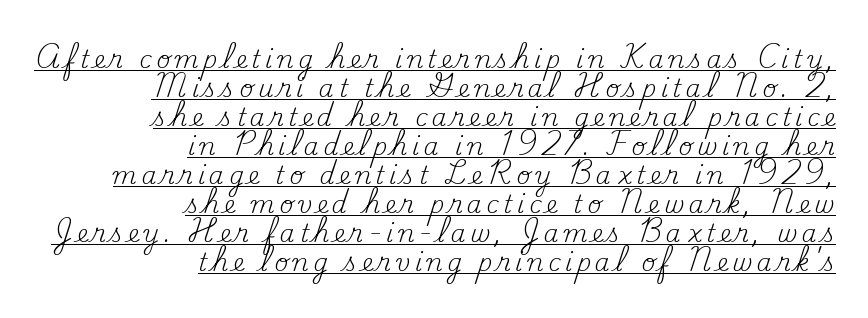
{"bold": "no", "underline": "yes", "align": "right", "line_spacing_ratio": 1.21, "glyph_px": 24}
